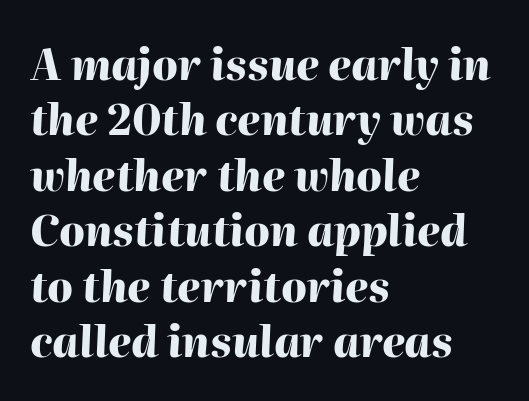
The image shows 42 px heavy type, italic (leaning right); set left-aligned, normal line spacing (1.32x), normal letter spacing, not underlined; high stroke contrast and a medium x-height.
